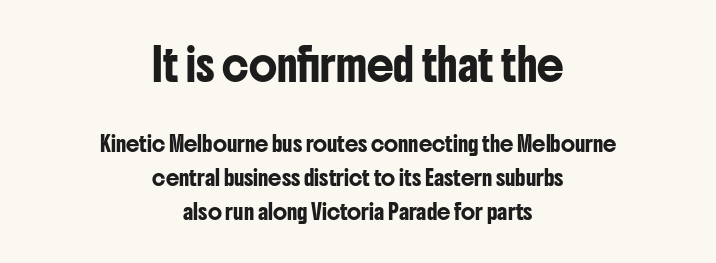
The image shows 30 px condensed sans-serif type, upright; set centered, loose line spacing (2.29x), normal letter spacing, not underlined; the first (top) block is 2.0x larger; low stroke contrast and a medium x-height.
